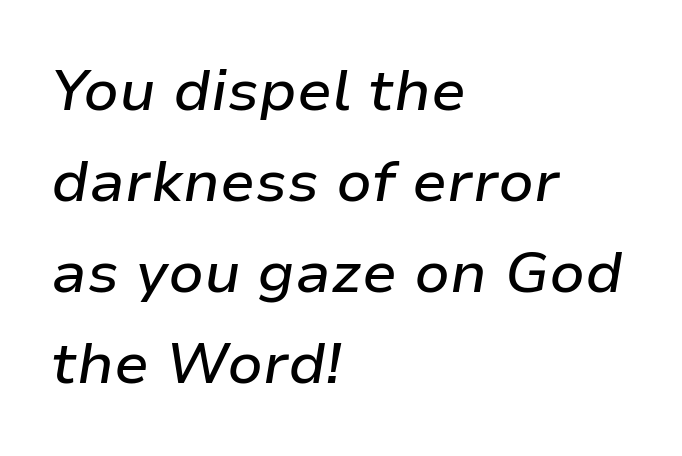
Q: Is the text italic (slanted)? A: Yes, it leans right by about 9 degrees.
Q: Is the text underlined? A: No.
Q: How is the paragraph aligned? A: Left-aligned.
Q: Is the spacing between letters normal or unusually wide? A: Normal.
Q: Is the spacing between lines tight, normal or loose? A: Normal.
Q: Width (condensed, normal, or wide)? A: Normal.
Q: Stroke contrast? A: Low.
Q: x-height? A: Medium.
Q: Monospaced? A: No.
